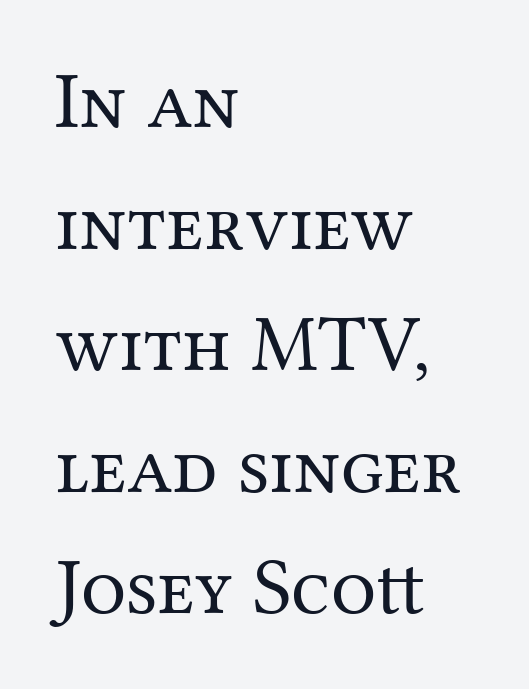
{"serif": "yes", "italic": "no", "bold": "no", "weight": "regular", "width": "normal", "stroke_contrast": "medium", "x_height": "medium", "monospaced": "no", "underline": "no", "align": "left", "line_spacing": "normal", "line_spacing_ratio": 1.52, "letter_spacing": "normal", "letter_spacing_em": 0.0, "glyph_px": 80}
